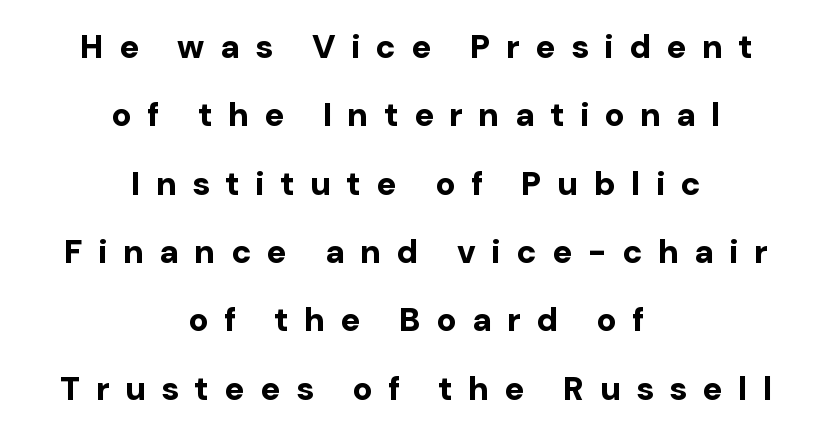
The image shows 33 px bold sans-serif type, upright; set centered, loose line spacing (2.07x), unusually wide letter spacing (+0.47 em), not underlined; low stroke contrast and a medium x-height.
